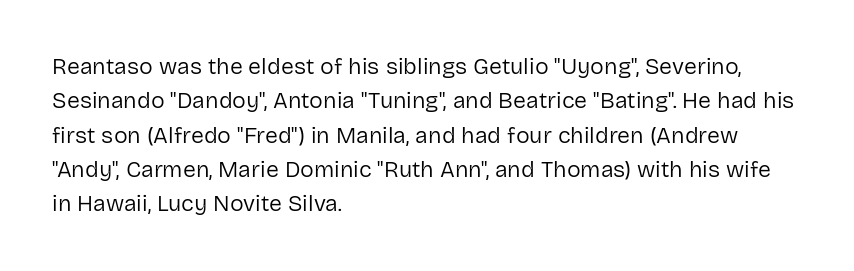
The vertical gap from one line to the next is medium. These lines were composed using upright roman letters. Horizontal alignment here is leftward, the default for most running prose. The gaps between neighbouring characters are ordinary and unremarkable. Weight: regular or lighter.
